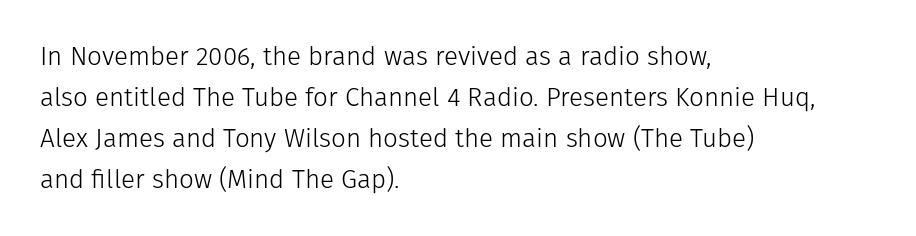
The image shows 26 px text type, upright; set left-aligned, normal line spacing (1.58x), normal letter spacing, not underlined.
